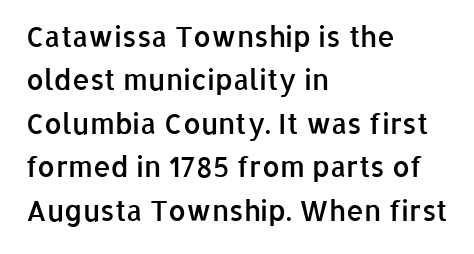
The image shows 28 px semibold sans-serif type, upright; set left-aligned, normal line spacing (1.55x), normal letter spacing, not underlined; low stroke contrast and a medium x-height.
